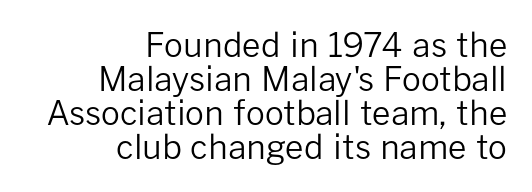
{"serif": "no", "italic": "no", "bold": "no", "weight": "regular", "width": "normal", "stroke_contrast": "low", "x_height": "medium", "monospaced": "no", "underline": "no", "align": "right", "line_spacing": "tight", "line_spacing_ratio": 1.03, "letter_spacing": "normal", "letter_spacing_em": 0.0, "glyph_px": 33}
